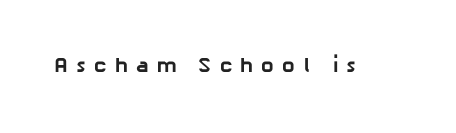
The image shows 21 px bold type; set unusually wide letter spacing (+0.39 em), not underlined.
